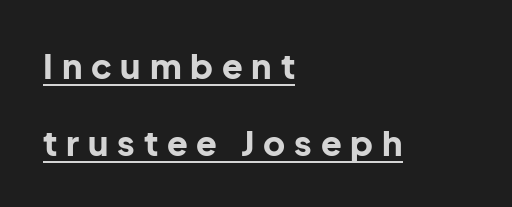
The image shows 34 px bold sans-serif type, upright; set left-aligned, loose line spacing (2.26x), unusually wide letter spacing (+0.26 em), underlined; low stroke contrast and a medium x-height.
